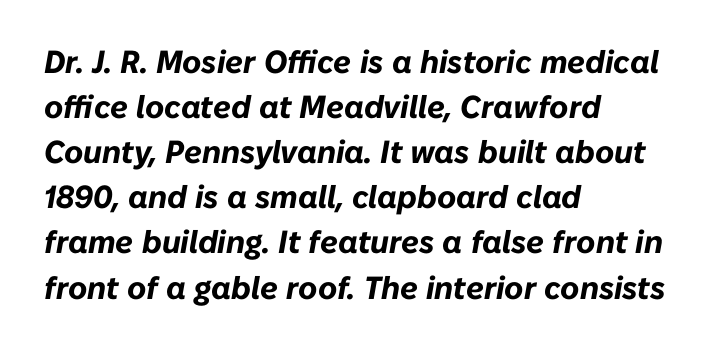
The rendering uses a moderate line-height, typical for paragraphs. Students, note that the glyphs here touch the page at normal intervals. Look at the stroke-to-counter ratio: heavy, a bold. Each letter keeps its own natural width here, so spacing adapts to shape.
